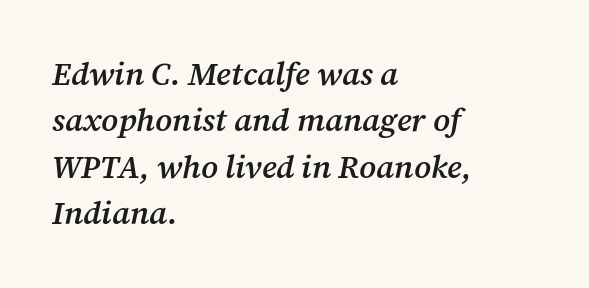
The image shows 32 px semibold serif type, italic (leaning right); set left-aligned, normal line spacing (1.45x), normal letter spacing, not underlined; medium stroke contrast and a medium x-height.
